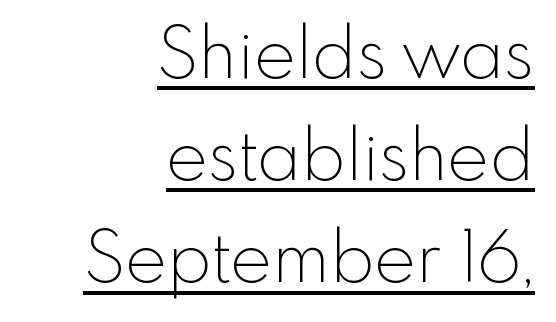
The image shows 71 px thin sans-serif type, upright; set right-aligned, normal line spacing (1.44x), normal letter spacing, underlined; a small x-height.
